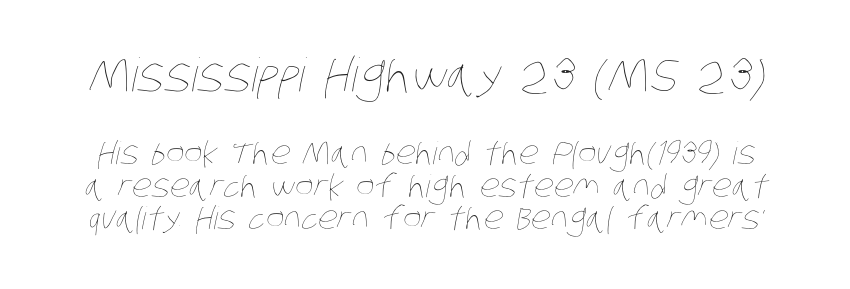
The image shows 46 px thin, condensed type; set tight line spacing (1.05x), normal letter spacing, not underlined; the first (top) block is 1.48x larger; low stroke contrast and a large x-height.
